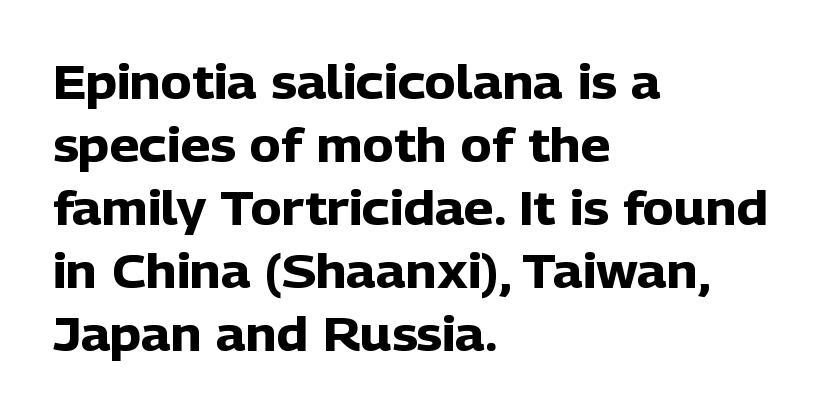
Q: Is the text bold? A: Yes.
Q: Is the text italic (slanted)? A: No, it is upright.
Q: Is the typeface a serif or a sans-serif typeface? A: Sans-serif.
Q: Is the text underlined? A: No.
Q: How is the paragraph aligned? A: Left-aligned.
Q: Is the spacing between letters normal or unusually wide? A: Normal.
Q: Is the spacing between lines tight, normal or loose? A: Normal.
Q: Width (condensed, normal, or wide)? A: Normal.
Q: Stroke contrast? A: Low.
Q: x-height? A: Medium.
Q: Monospaced? A: No.
